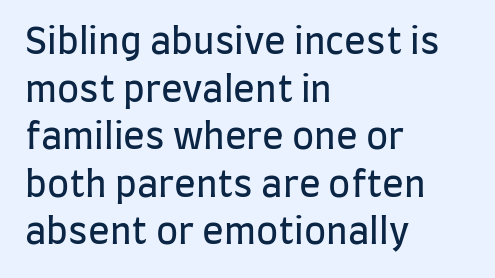
Q: Is the text bold? A: No.
Q: Is the text italic (slanted)? A: No, it is upright.
Q: Is the typeface a serif or a sans-serif typeface? A: Sans-serif.
Q: Is the text underlined? A: No.
Q: How is the paragraph aligned? A: Left-aligned.
Q: Is the spacing between letters normal or unusually wide? A: Normal.
Q: Is the spacing between lines tight, normal or loose? A: Normal.
Q: Width (condensed, normal, or wide)? A: Condensed.
Q: Stroke contrast? A: Low.
Q: x-height? A: Large.
Q: Monospaced? A: No.
